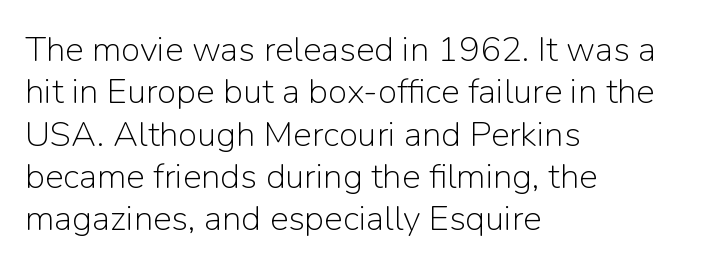
The image shows 35 px light sans-serif type, upright; set left-aligned, line spacing 1.21x, normal letter spacing, not underlined; low stroke contrast and a medium x-height.
